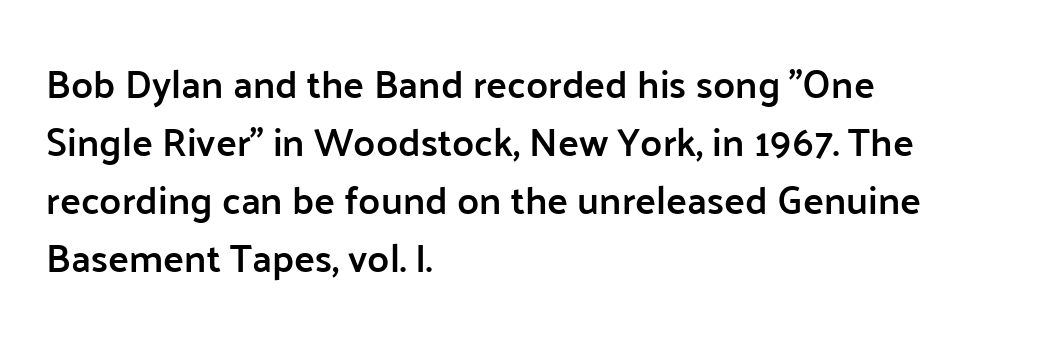
{"serif": "no", "italic": "no", "bold": "semi", "weight": "semibold", "width": "normal", "stroke_contrast": "low", "x_height": "medium", "monospaced": "no", "underline": "no", "align": "left", "line_spacing": "normal", "line_spacing_ratio": 1.49, "letter_spacing": "normal", "letter_spacing_em": 0.0, "glyph_px": 39}
